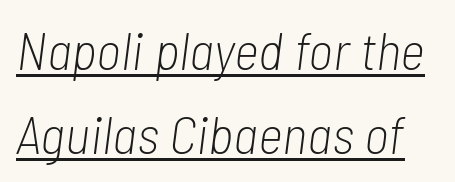
The image shows 54 px light, condensed type, italic (leaning right); set normal line spacing (1.56x), normal letter spacing, underlined; low stroke contrast and a medium x-height.
